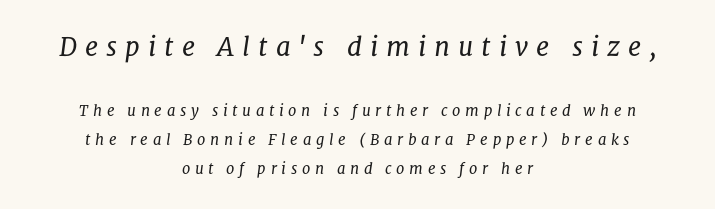
Nobody drew a line under any word here. Note: larger setting up top, smaller setting below. The lines are quadded center. Look at the tracking — it's clearly loosened, letters drifting apart.
